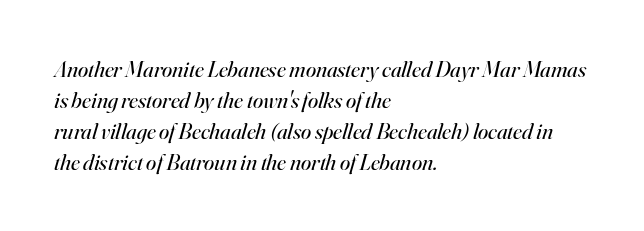
Q: Is the text bold? A: No.
Q: Is the text italic (slanted)? A: Yes, it leans right by about 16 degrees.
Q: Is the text underlined? A: No.
Q: How is the paragraph aligned? A: Left-aligned.
Q: Is the spacing between letters normal or unusually wide? A: Normal.
Q: Is the spacing between lines tight, normal or loose? A: Normal.
